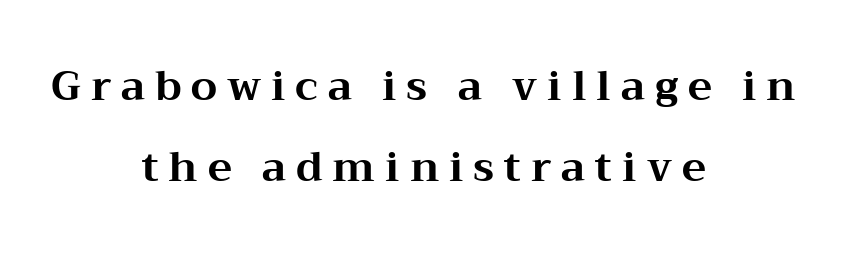
Q: Is the text bold? A: Yes.
Q: Is the text italic (slanted)? A: No, it is upright.
Q: Is the typeface a serif or a sans-serif typeface? A: Serif.
Q: Is the text underlined? A: No.
Q: How is the paragraph aligned? A: Centered.
Q: Is the spacing between letters normal or unusually wide? A: Unusually wide.
Q: Is the spacing between lines tight, normal or loose? A: Loose.
Q: Width (condensed, normal, or wide)? A: Wide.
Q: Stroke contrast? A: Medium.
Q: x-height? A: Medium.
Q: Monospaced? A: No.
